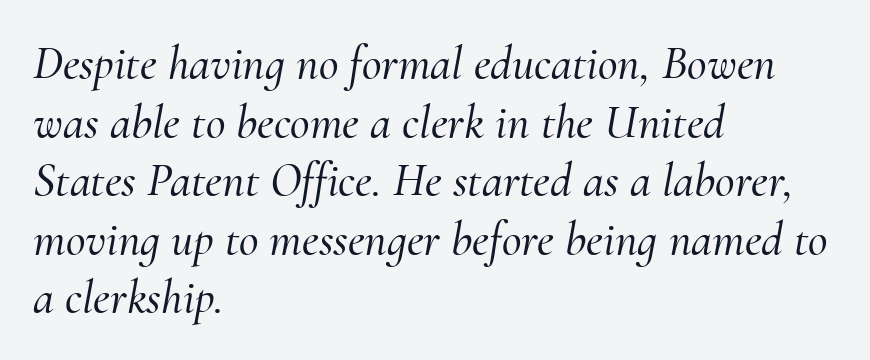
{"serif": "yes", "italic": "yes", "lean": "right", "slant_degrees": 10, "width": "normal", "stroke_contrast": "medium", "x_height": "small", "monospaced": "no", "underline": "no", "align": "left", "line_spacing_ratio": 1.22, "letter_spacing": "normal", "letter_spacing_em": 0.0, "glyph_px": 48}
